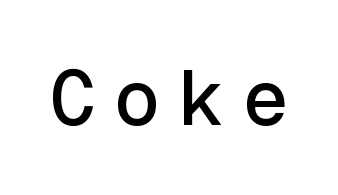
The image shows 77 px sans-serif type, upright, monospaced; set unusually wide letter spacing (+0.23 em), not underlined; a medium x-height.
